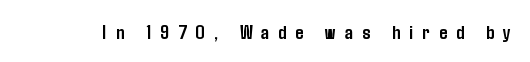
{"italic": "no", "bold": "yes", "underline": "no", "letter_spacing": "wide", "letter_spacing_em": 0.45, "glyph_px": 20}
